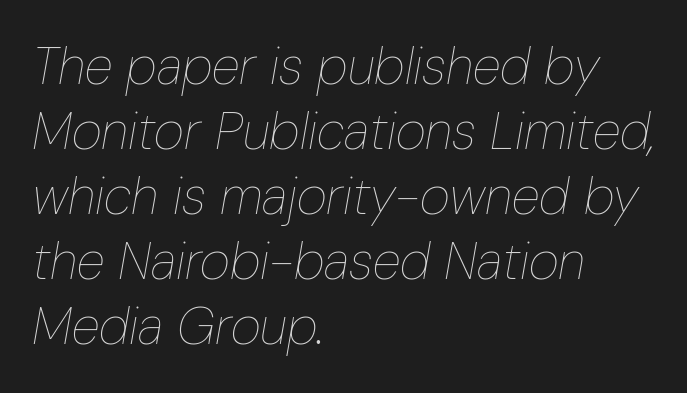
{"italic": "yes", "lean": "right", "slant_degrees": 10, "bold": "no", "weight": "thin", "width": "condensed", "stroke_contrast": "low", "x_height": "medium", "monospaced": "no", "underline": "no", "align": "left", "line_spacing": "normal", "line_spacing_ratio": 1.25, "letter_spacing": "normal", "letter_spacing_em": 0.0, "glyph_px": 52}
